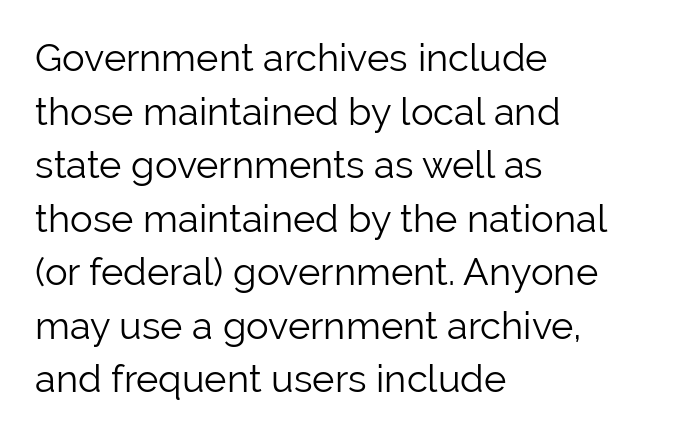
Students, note that the glyphs here touch the page at normal intervals. The rendering anchors every line to the left-hand side. Horizontal bands of white between lines are of average thickness. Style check: upright. The strokes are not fattened; the text isn't bold. You can tell from the bare stems that sans-serif type was used.
